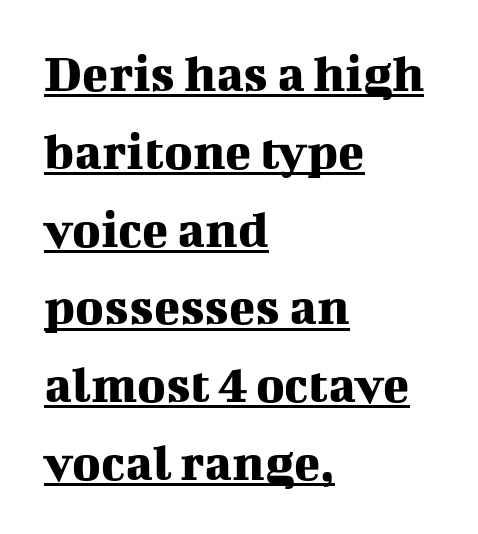
The image shows 54 px serif type, upright; set left-aligned, normal line spacing (1.44x), normal letter spacing, underlined; medium stroke contrast and a medium x-height.
